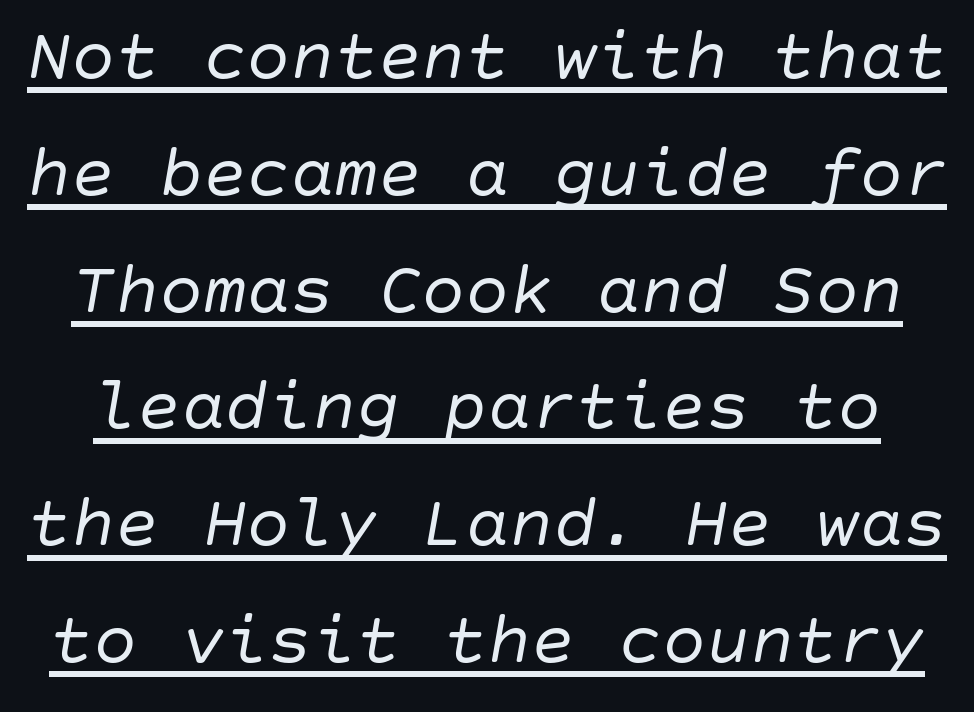
{"italic": "yes", "lean": "right", "slant_degrees": 10, "bold": "no", "weight": "regular", "width": "normal", "stroke_contrast": "low", "x_height": "large", "underline": "yes", "line_spacing": "normal", "line_spacing_ratio": 1.6, "letter_spacing": "normal", "letter_spacing_em": 0.0, "glyph_px": 73}
